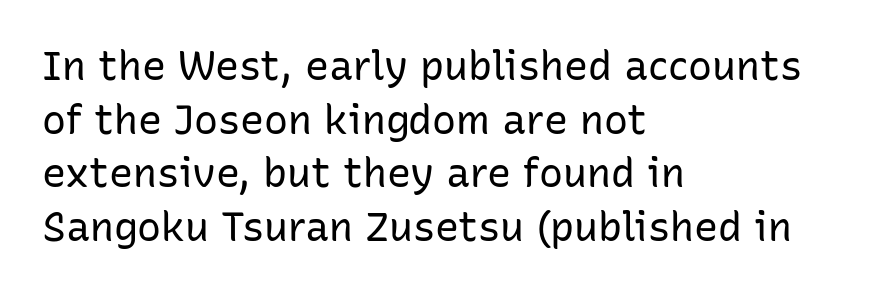
{"serif": "no", "italic": "no", "bold": "no", "weight": "regular", "width": "normal", "stroke_contrast": "low", "x_height": "medium", "monospaced": "no", "underline": "no", "align": "left", "line_spacing": "normal", "line_spacing_ratio": 1.34, "letter_spacing": "normal", "letter_spacing_em": 0.0, "glyph_px": 40}
